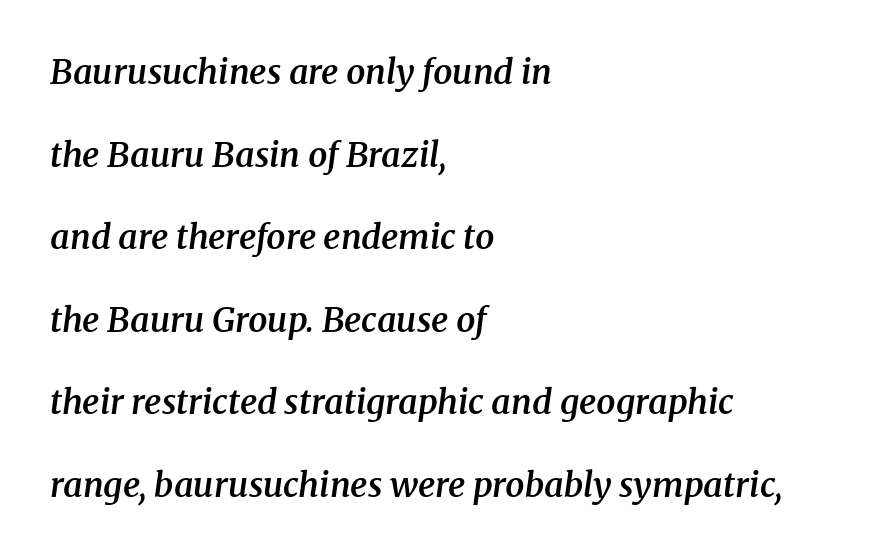
If you measured baseline to baseline, you'd find a long distance. Spacing verdict: proportional, widths tailored to each character. Does the copy run flush right? No — it runs flush left. Students, this is semibold: more ink than regular, less than bold. Plain, unruled lines of type.
